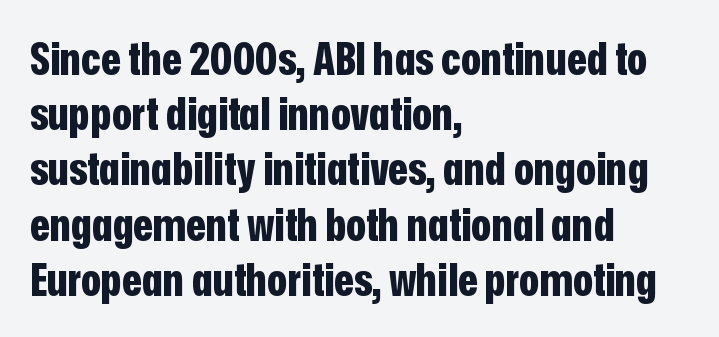
{"serif": "no", "italic": "no", "bold": "yes", "weight": "bold", "width": "condensed", "stroke_contrast": "low", "x_height": "medium", "monospaced": "no", "underline": "no", "align": "left", "line_spacing_ratio": 1.2, "letter_spacing": "normal", "letter_spacing_em": 0.0, "glyph_px": 46}
